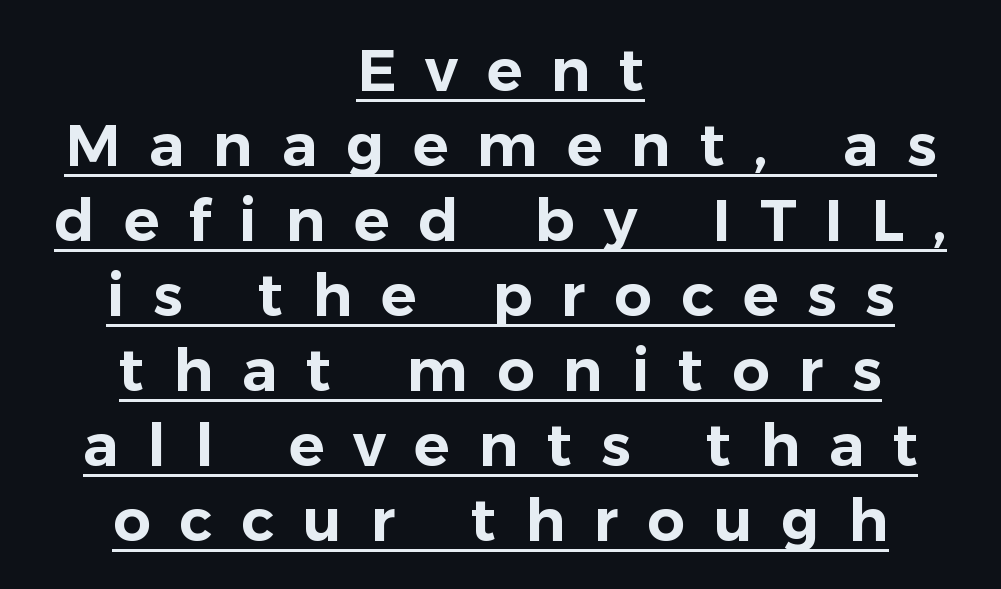
Quick note: underline on. Teacher's note: observe the equal gaps on both sides — that is centered alignment. There is plenty of visible air inserted between adjacent glyphs. The lettering stays uniformly vertical, giving the passage a roman look.
